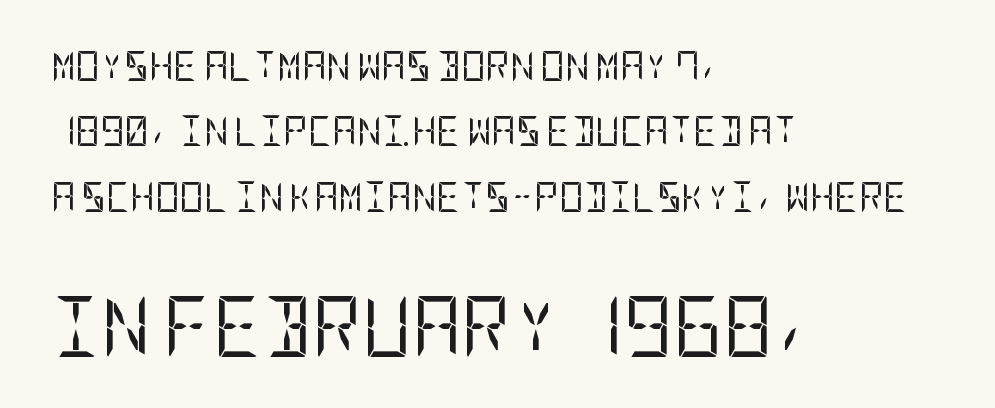
Q: Is the text bold? A: No.
Q: Is the text italic (slanted)? A: No, it is upright.
Q: Is the typeface a serif or a sans-serif typeface? A: Sans-serif.
Q: Is the text underlined? A: No.
Q: How is the paragraph aligned? A: Left-aligned.
Q: Is the spacing between letters normal or unusually wide? A: Normal.
Q: Is the spacing between lines tight, normal or loose? A: Loose.
Q: Which block of text is set in a larger size, the first (top) or the second (bottom)? A: The second (bottom) one.
Q: Width (condensed, normal, or wide)? A: Condensed.
Q: Stroke contrast? A: Low.
Q: x-height? A: Large.
